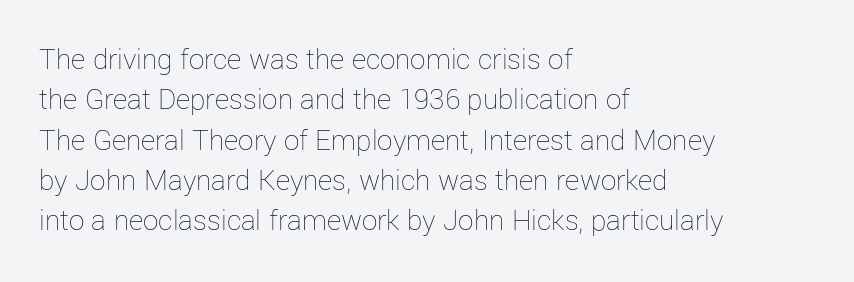
{"italic": "no", "bold": "no", "weight": "thin", "width": "normal", "stroke_contrast": "low", "x_height": "medium", "monospaced": "no", "underline": "no", "align": "left", "line_spacing": "normal", "line_spacing_ratio": 1.3, "letter_spacing": "normal", "letter_spacing_em": 0.0, "glyph_px": 31}
